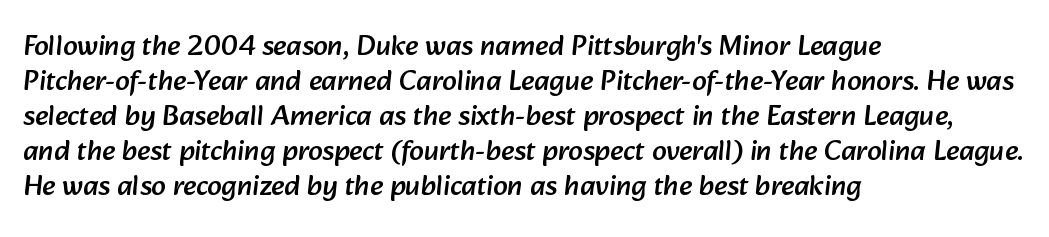
The image shows 29 px sans-serif type; set left-aligned, line spacing 1.21x, normal letter spacing, not underlined; low stroke contrast and a medium x-height.
